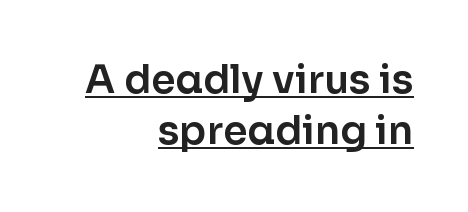
{"serif": "no", "italic": "no", "width": "normal", "stroke_contrast": "low", "x_height": "medium", "monospaced": "no", "underline": "yes", "align": "right", "line_spacing": "normal", "line_spacing_ratio": 1.31, "letter_spacing": "normal", "letter_spacing_em": 0.0, "glyph_px": 39}
